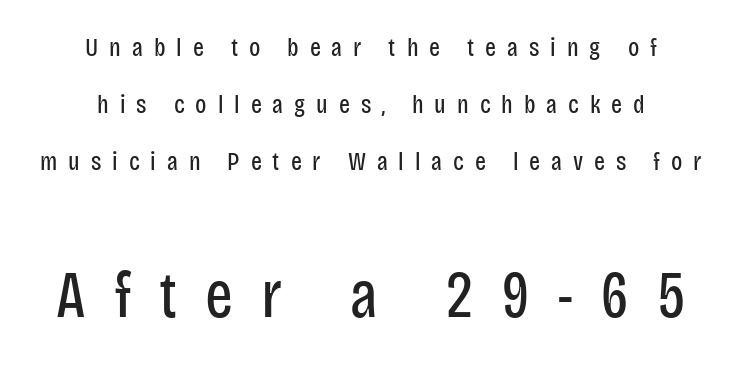
The leading is generous, giving the passage an open texture. Spacing verdict: proportional, widths tailored to each character. Between one letter and the next there's a generous, obvious gap. Each line is balanced around a shared central axis.
